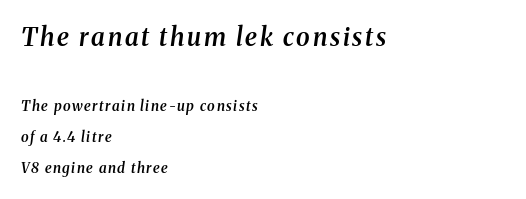
Moderately thickened strokes mark this as semibold type. The setting favours the left margin, as ordinary paragraphs usually do. Compare the two chunks: the upper has the greater cap height. Observe the lean: these are italic letterforms. Each new line begins a long way beneath the previous one.
